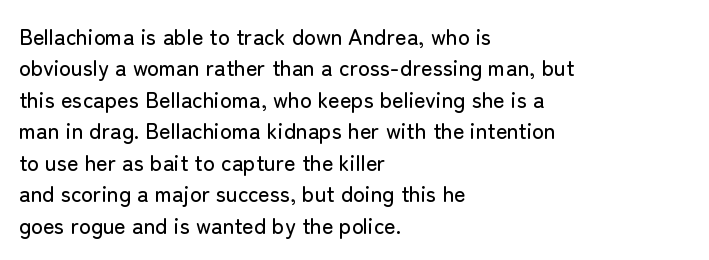
{"italic": "no", "underline": "no", "align": "left", "line_spacing": "normal", "line_spacing_ratio": 1.43, "letter_spacing": "normal", "letter_spacing_em": 0.0, "glyph_px": 22}
